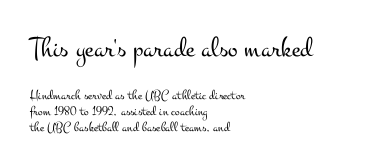
{"bold": "no", "weight": "light", "width": "wide", "stroke_contrast": "medium", "x_height": "small", "monospaced": "no", "underline": "no", "align": "left", "line_spacing": "tight", "line_spacing_ratio": 1.14, "letter_spacing": "normal", "letter_spacing_em": 0.0, "larger_block": "first", "size_ratio": 2.07, "glyph_px": 29}
